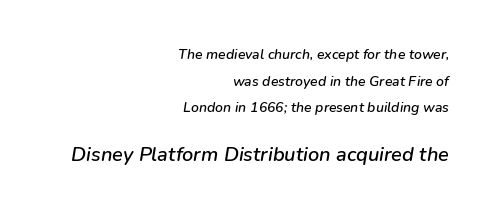
Decoration check: the copy has no underline. The leading is generous, giving the passage an open texture. Tracking value appears to be zero — textbook default spacing. Block two is the big one; block one sits smaller above it. The face used here has a pronounced slope to its letters.
